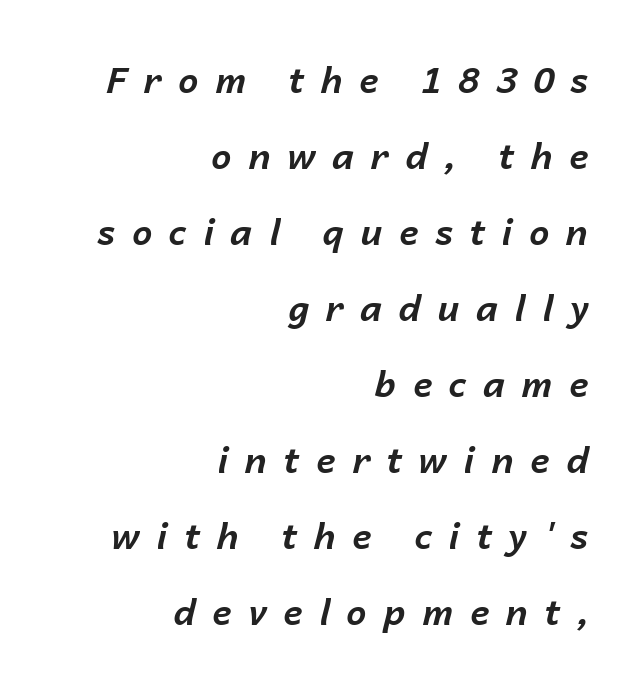
Which margin do the lines hug? The right one — the left edge is uneven. The strokes are fattened all the way to bold. The zone under the glyphs is completely vacant. Each letter keeps its own natural width here, so spacing adapts to shape.
